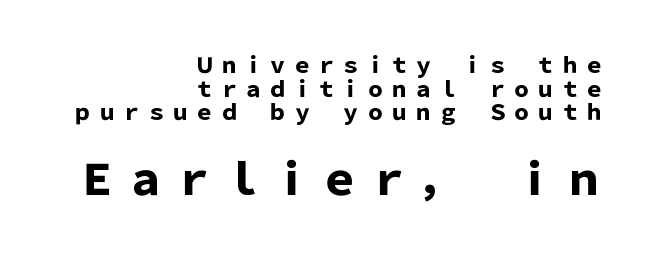
Q: Is the text bold? A: Yes.
Q: Is the text italic (slanted)? A: No, it is upright.
Q: Is the typeface a serif or a sans-serif typeface? A: Sans-serif.
Q: Is the text underlined? A: No.
Q: How is the paragraph aligned? A: Right-aligned.
Q: Is the spacing between lines tight, normal or loose? A: Tight.
Q: Which block of text is set in a larger size, the first (top) or the second (bottom)? A: The second (bottom) one.
Q: Width (condensed, normal, or wide)? A: Normal.
Q: Stroke contrast? A: Low.
Q: x-height? A: Medium.
Q: Monospaced? A: No.
